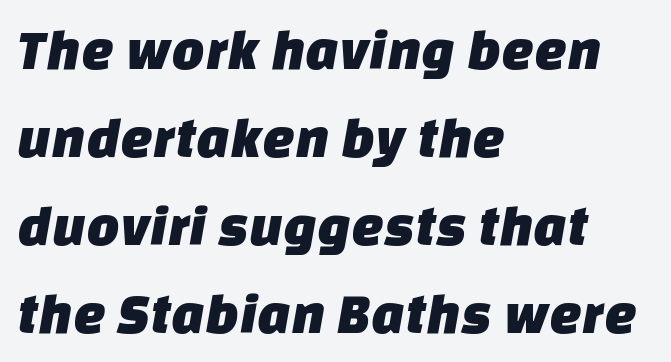
The image shows 58 px sans-serif type; set left-aligned, normal line spacing (1.52x), normal letter spacing, not underlined; low stroke contrast and a large x-height.
